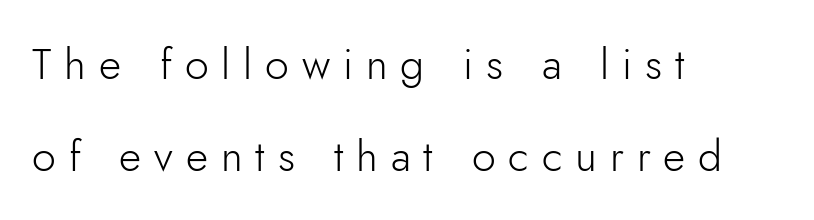
Q: Is the text bold? A: No.
Q: Is the text italic (slanted)? A: No, it is upright.
Q: Is the typeface a serif or a sans-serif typeface? A: Sans-serif.
Q: Is the text underlined? A: No.
Q: How is the paragraph aligned? A: Left-aligned.
Q: Is the spacing between letters normal or unusually wide? A: Unusually wide.
Q: Is the spacing between lines tight, normal or loose? A: Loose.
Q: Width (condensed, normal, or wide)? A: Normal.
Q: Stroke contrast? A: Low.
Q: x-height? A: Small.
Q: Monospaced? A: No.
